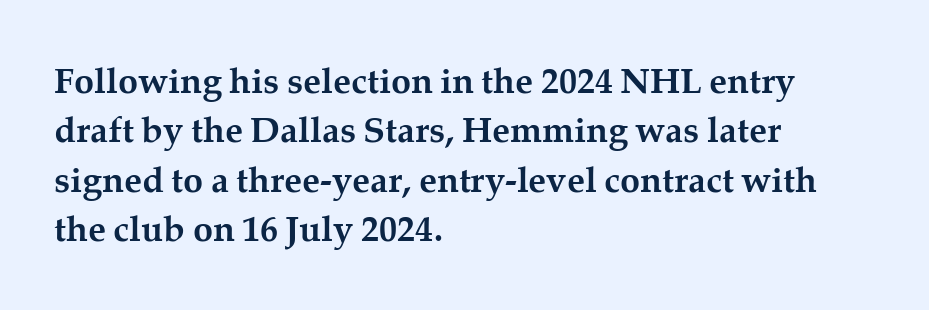
The image shows 36 px semibold serif type, upright; set left-aligned, normal line spacing (1.37x), normal letter spacing, not underlined; medium stroke contrast and a medium x-height.
